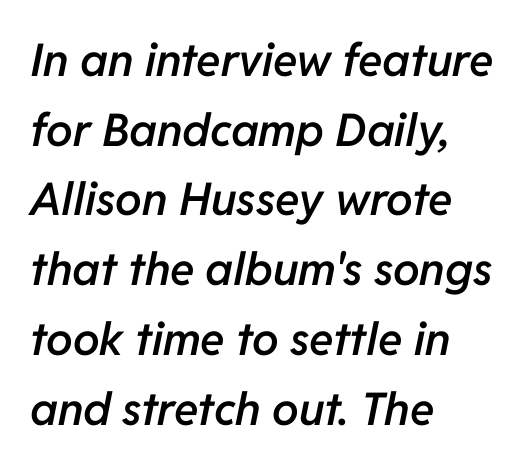
Q: Is the text bold? A: Semi-bold.
Q: Is the text italic (slanted)? A: Yes, it leans right by about 11 degrees.
Q: Is the text underlined? A: No.
Q: How is the paragraph aligned? A: Left-aligned.
Q: Is the spacing between letters normal or unusually wide? A: Normal.
Q: Is the spacing between lines tight, normal or loose? A: Normal.
Q: Width (condensed, normal, or wide)? A: Normal.
Q: Stroke contrast? A: Low.
Q: x-height? A: Medium.
Q: Monospaced? A: No.
